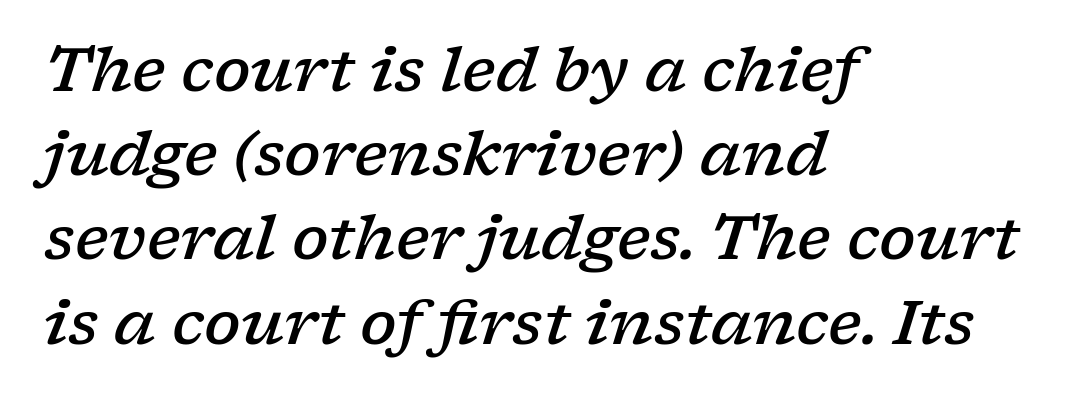
The image shows 61 px semibold, wide serif type, italic (leaning right); set left-aligned, normal line spacing (1.38x), normal letter spacing, not underlined; low stroke contrast and a medium x-height.
